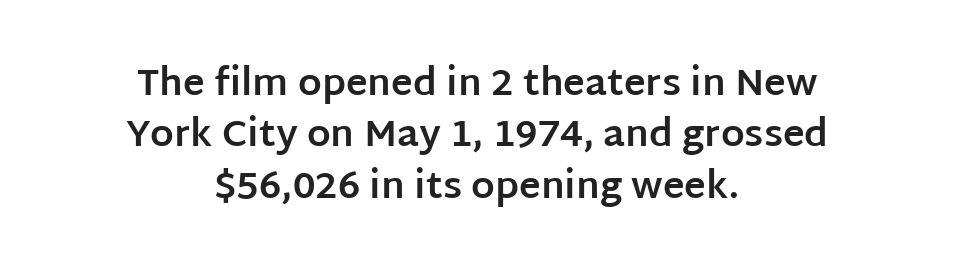
{"serif": "no", "italic": "no", "bold": "yes", "weight": "bold", "width": "normal", "stroke_contrast": "low", "x_height": "large", "monospaced": "no", "underline": "no", "align": "center", "line_spacing": "normal", "line_spacing_ratio": 1.39, "letter_spacing": "normal", "letter_spacing_em": 0.0, "glyph_px": 37}
